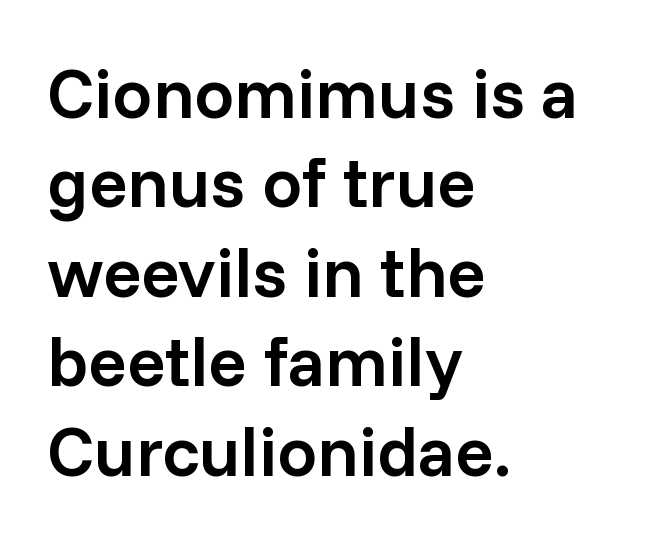
{"serif": "no", "italic": "no", "bold": "semi", "weight": "semibold", "width": "normal", "stroke_contrast": "low", "x_height": "medium", "monospaced": "no", "underline": "no", "align": "left", "line_spacing": "normal", "line_spacing_ratio": 1.26, "letter_spacing": "normal", "letter_spacing_em": 0.0, "glyph_px": 71}
